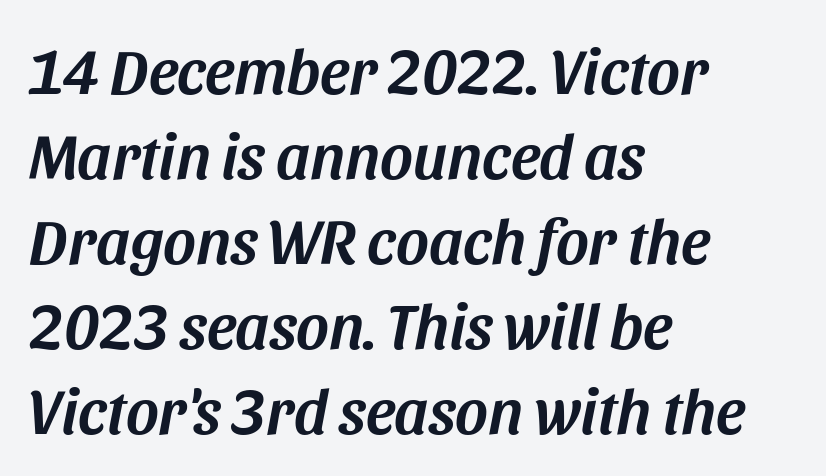
The rendering keeps characters at their native spacing. Leftover space on each line is placed entirely after the last word. Check the space under the baseline: it is left empty. A typesetter would mark this as italic. A normal amount of white space separates one row of letters from the next.
